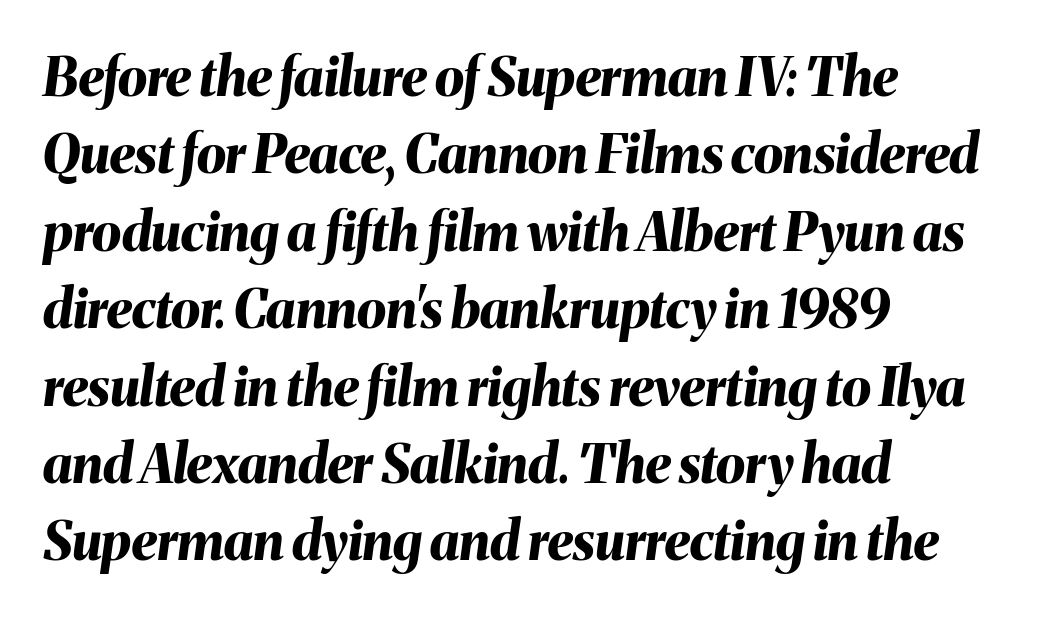
Vertically, the passage feels balanced, rows spaced as you'd expect. Notice how the stems are inclined rather than vertical — that's the hallmark of italics. This sample is left-justified, so line endings fall wherever the words run out. The rendering uses natural spacing where letterforms have individual widths. In terms of letterspacing, this is plain default setting.
